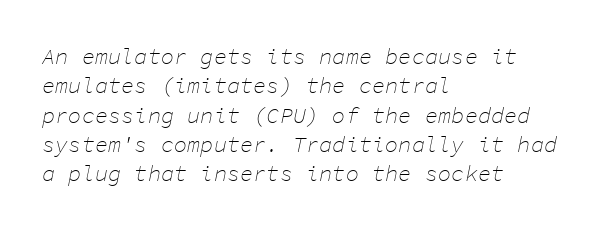
{"italic": "yes", "lean": "right", "slant_degrees": 11, "bold": "no", "underline": "no", "align": "left", "line_spacing": "normal", "line_spacing_ratio": 1.33, "letter_spacing": "normal", "letter_spacing_em": 0.0, "glyph_px": 22}
